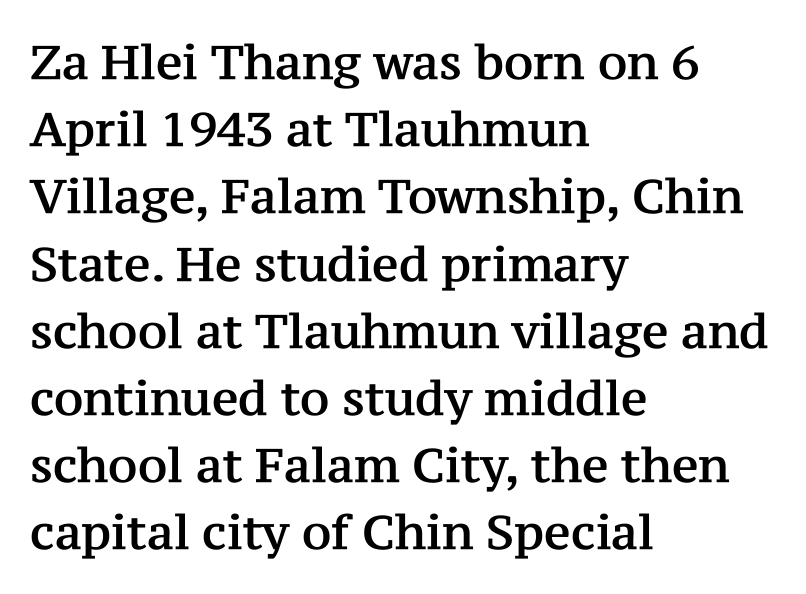
Q: Is the text italic (slanted)? A: No, it is upright.
Q: Is the typeface a serif or a sans-serif typeface? A: Serif.
Q: Is the text underlined? A: No.
Q: How is the paragraph aligned? A: Left-aligned.
Q: Is the spacing between letters normal or unusually wide? A: Normal.
Q: Is the spacing between lines tight, normal or loose? A: Normal.
Q: Width (condensed, normal, or wide)? A: Normal.
Q: Stroke contrast? A: Medium.
Q: x-height? A: Medium.
Q: Monospaced? A: No.
